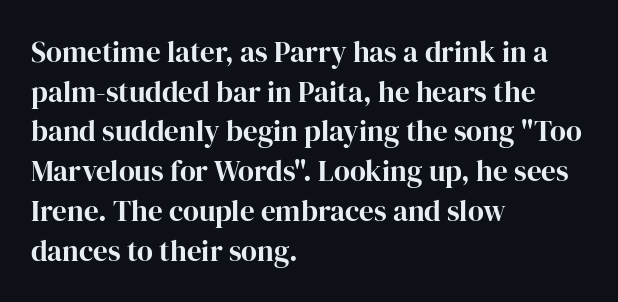
Q: Is the text italic (slanted)? A: No, it is upright.
Q: Is the typeface a serif or a sans-serif typeface? A: Serif.
Q: Is the text underlined? A: No.
Q: How is the paragraph aligned? A: Left-aligned.
Q: Is the spacing between letters normal or unusually wide? A: Normal.
Q: Is the spacing between lines tight, normal or loose? A: Normal.
Q: Width (condensed, normal, or wide)? A: Normal.
Q: Stroke contrast? A: High.
Q: x-height? A: Medium.
Q: Monospaced? A: No.
